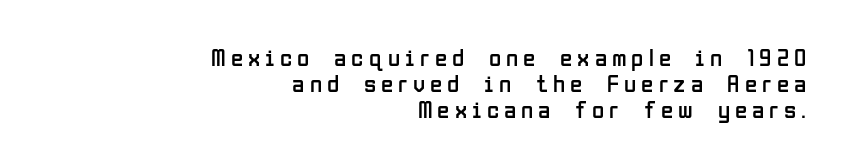
Every stem runs plumb, perpendicular to the baseline. The rag falls on the left side of this text block. The passage shown has open, widely tracked lettering throughout. Closely set lines give the paragraph a compact silhouette. On a weight scale, this lands at 450 or below. Honestly, there is no underline to notice here at all.
